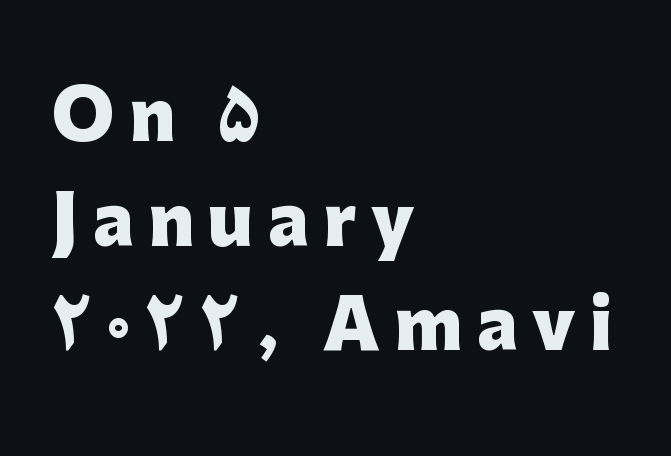
The image shows 67 px heavy sans-serif type, upright; set left-aligned, normal line spacing (1.56x), unusually wide letter spacing (+0.22 em), not underlined; low stroke contrast and a medium x-height.
